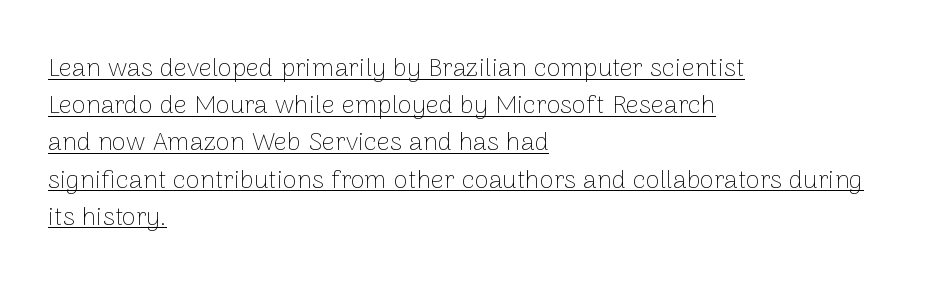
{"italic": "no", "bold": "no", "underline": "yes", "align": "left", "line_spacing": "normal", "line_spacing_ratio": 1.43, "letter_spacing": "normal", "letter_spacing_em": 0.0, "glyph_px": 26}
